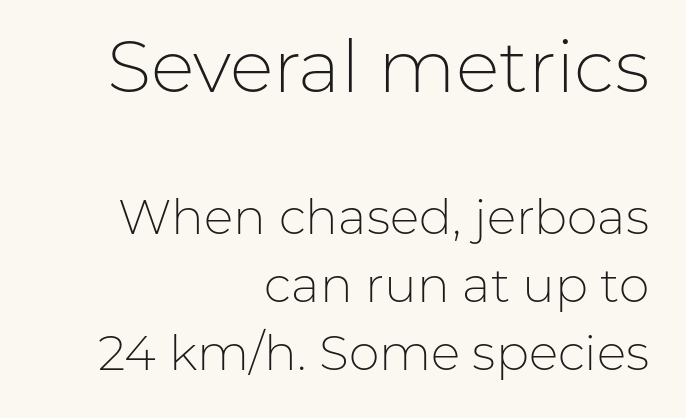
Q: Is the text bold? A: No.
Q: Is the text italic (slanted)? A: No, it is upright.
Q: Is the typeface a serif or a sans-serif typeface? A: Sans-serif.
Q: Is the text underlined? A: No.
Q: How is the paragraph aligned? A: Right-aligned.
Q: Is the spacing between letters normal or unusually wide? A: Normal.
Q: Is the spacing between lines tight, normal or loose? A: Normal.
Q: Which block of text is set in a larger size, the first (top) or the second (bottom)? A: The first (top) one.
Q: Width (condensed, normal, or wide)? A: Normal.
Q: Stroke contrast? A: Low.
Q: x-height? A: Medium.
Q: Monospaced? A: No.
